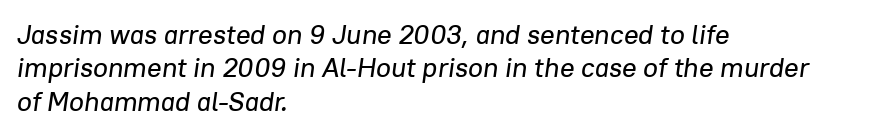
{"italic": "yes", "lean": "right", "slant_degrees": 8, "underline": "no", "align": "left", "line_spacing_ratio": 1.24, "letter_spacing": "normal", "letter_spacing_em": 0.0, "glyph_px": 27}
